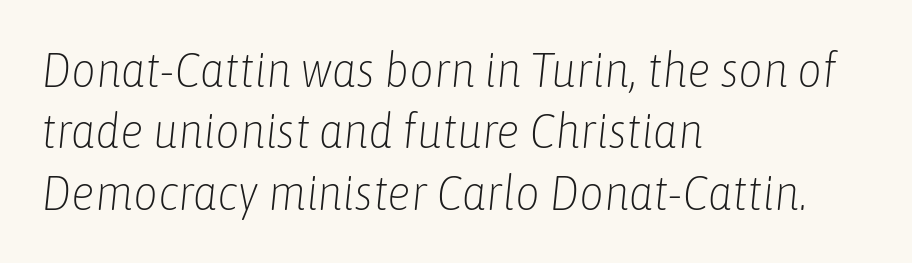
Here the glyphs are tracked normally, forming tight word shapes. A bare baseline throughout the passage. The cut favours lightness, reaching ordinary text weight at its darkest. These lines are rendered in a variable-pitch font.
